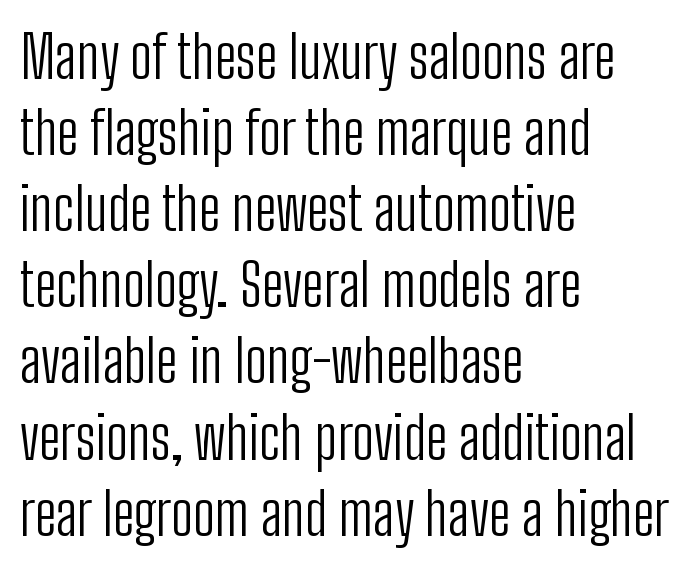
The image shows 59 px light, condensed sans-serif type, upright; set left-aligned, normal line spacing (1.29x), normal letter spacing, not underlined; low stroke contrast and a medium x-height.
